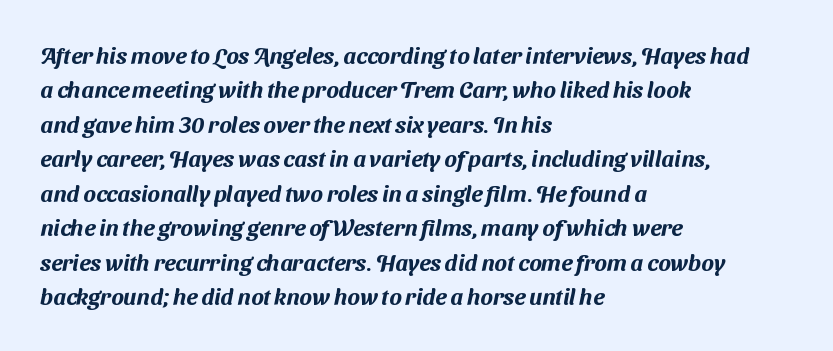
A clean baseline with only descenders dipping below it. Here the glyphs are tracked normally, forming tight word shapes. The typesetter chose a ragged-right arrangement here. Normally led — the rows are evenly, conventionally spaced.
